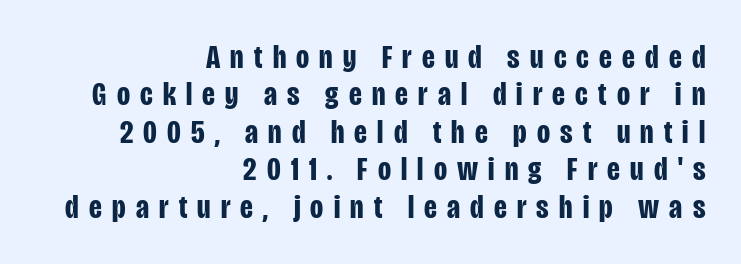
{"serif": "no", "italic": "no", "bold": "yes", "weight": "bold", "width": "condensed", "stroke_contrast": "low", "x_height": "large", "monospaced": "no", "underline": "no", "align": "right", "line_spacing": "tight", "line_spacing_ratio": 1.1, "letter_spacing": "wide", "letter_spacing_em": 0.3, "glyph_px": 34}
